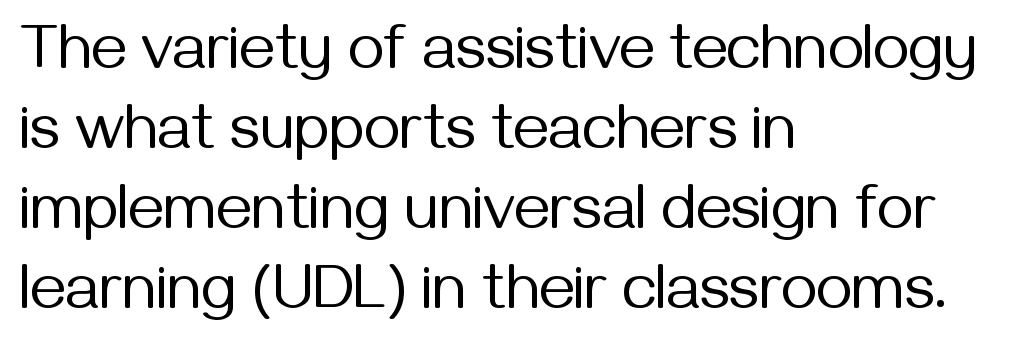
These lines sit exactly where default settings would place them. In CSS terms this would be text-align: left. The typography opts for an upright posture over an oblique one. Unmarked baselines from the first word to the last. Stem width sits at or under what a default text font uses.
